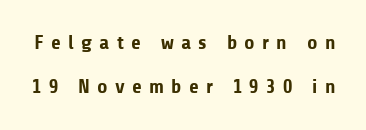
Q: Is the text bold? A: Yes.
Q: Is the text italic (slanted)? A: No, it is upright.
Q: Is the text underlined? A: No.
Q: Is the spacing between letters normal or unusually wide? A: Unusually wide.
Q: Is the spacing between lines tight, normal or loose? A: Loose.
